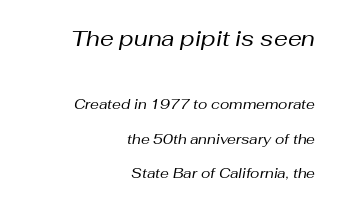
{"italic": "yes", "lean": "right", "slant_degrees": 10, "bold": "no", "underline": "no", "align": "right", "line_spacing": "loose", "line_spacing_ratio": 2.45, "letter_spacing": "normal", "letter_spacing_em": 0.0, "larger_block": "first", "size_ratio": 1.57, "glyph_px": 22}
